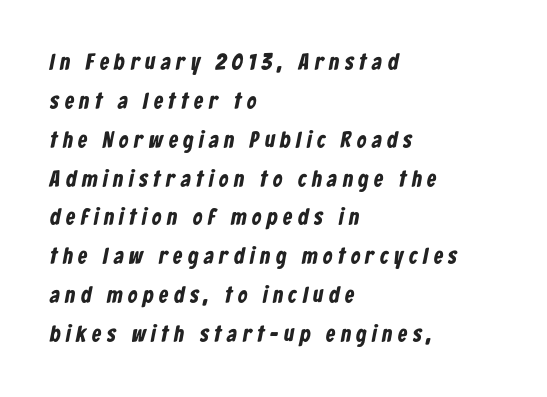
The image shows 23 px bold type; set left-aligned, normal line spacing (1.69x), unusually wide letter spacing (+0.25 em), not underlined.
